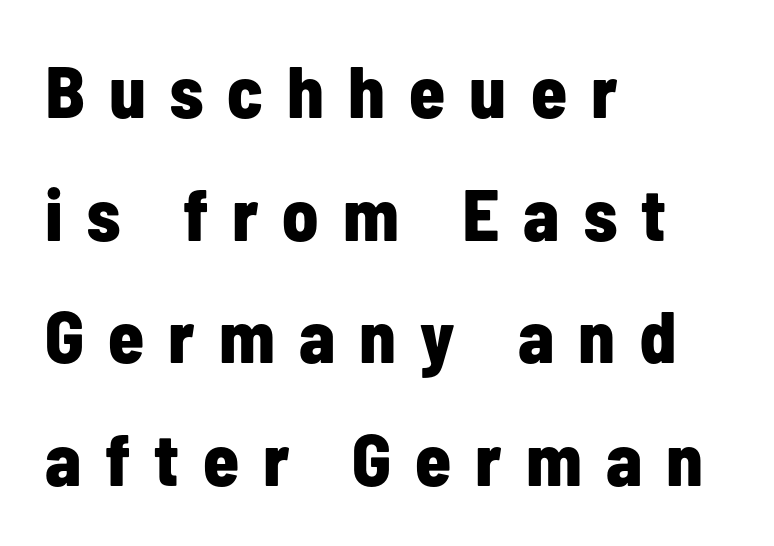
The image shows 73 px bold, condensed sans-serif type, upright; set left-aligned, normal line spacing (1.68x), unusually wide letter spacing (+0.33 em), not underlined; low stroke contrast and a medium x-height.
